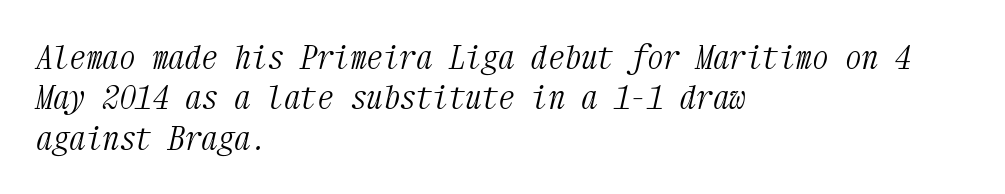
Tall strokes in this sample are angled rather than plumb. Summary of weight: not heavy and not bold. Each letter, wide or thin by design, is forced into the same width here. Decoration check: the copy has no underline. These lines stack with their left ends in a neat column.
